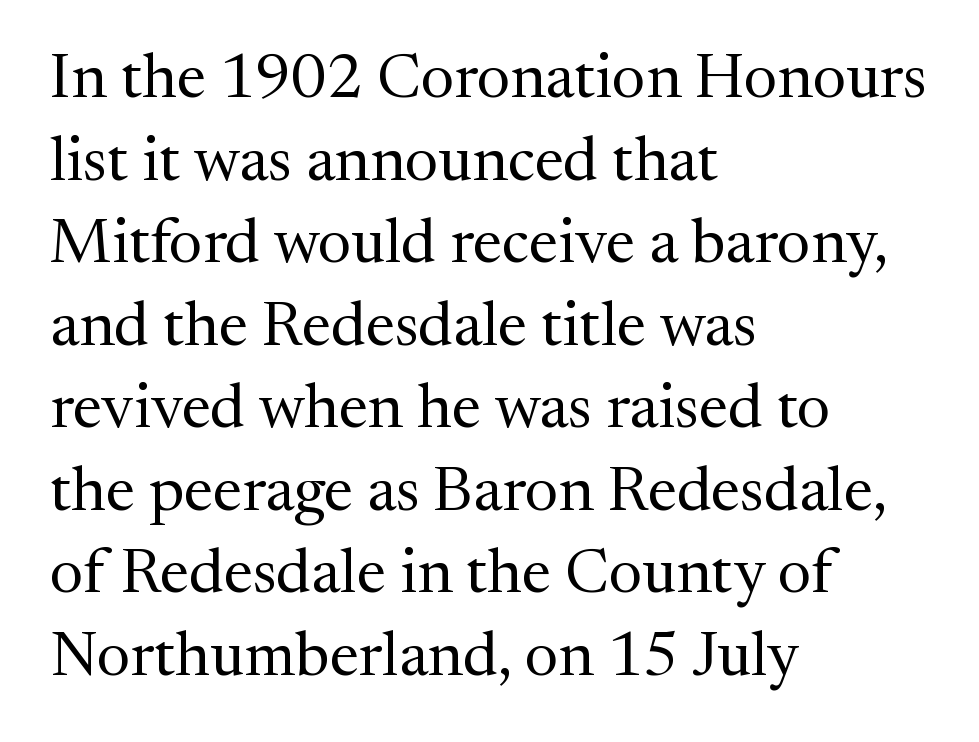
{"serif": "yes", "italic": "no", "bold": "no", "weight": "regular", "width": "normal", "stroke_contrast": "medium", "x_height": "medium", "monospaced": "no", "underline": "no", "align": "left", "line_spacing": "normal", "line_spacing_ratio": 1.31, "letter_spacing": "normal", "letter_spacing_em": 0.0, "glyph_px": 63}
